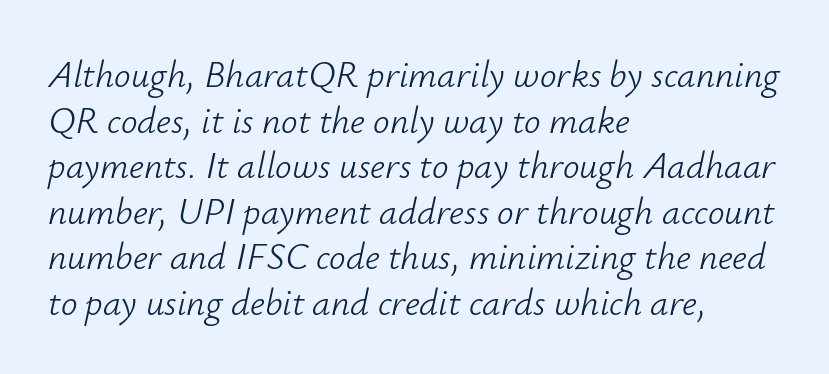
Q: Is the text bold? A: No.
Q: Is the text italic (slanted)? A: Yes, it leans right by about 12 degrees.
Q: Is the text underlined? A: No.
Q: How is the paragraph aligned? A: Left-aligned.
Q: Is the spacing between letters normal or unusually wide? A: Normal.
Q: Width (condensed, normal, or wide)? A: Normal.
Q: Stroke contrast? A: Low.
Q: x-height? A: Small.
Q: Monospaced? A: No.
